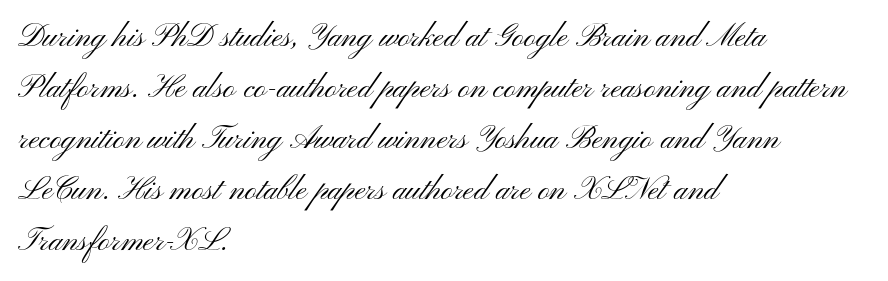
Does the type have serifs? No, each stem ends abruptly. You could call the tracking neutral — neither tight nor loose. The rag falls on the right side of this text block. A typesetter would call this leading conventional body-copy spacing.
